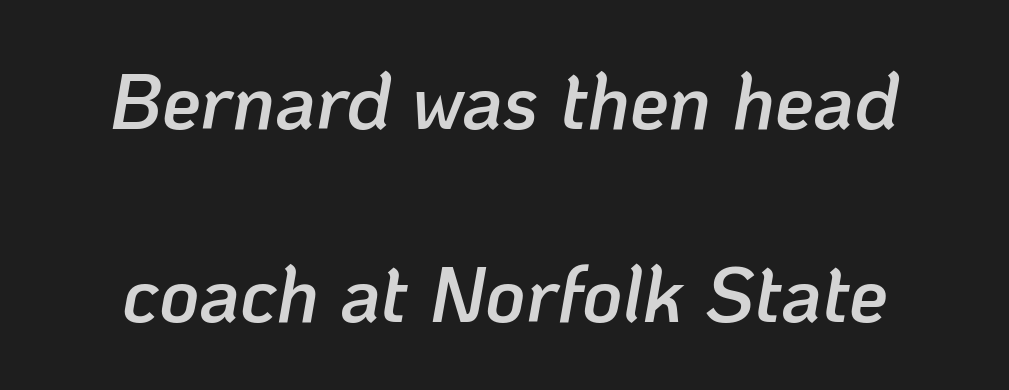
Looking at the ascenders, they clearly lean. Here the designer chose a conventional face with non-uniform glyph widths. As a designer I'd log this as weight 600, semibold. Students, note that the glyphs here touch the page at normal intervals. The block of text is sparse from top to bottom, with ample space between rows.
